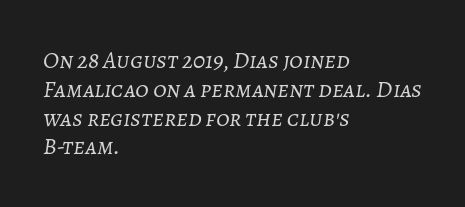
{"italic": "yes", "lean": "right", "slant_degrees": 7, "bold": "no", "underline": "no", "align": "left", "line_spacing_ratio": 1.2, "letter_spacing": "normal", "letter_spacing_em": 0.0, "glyph_px": 24}
